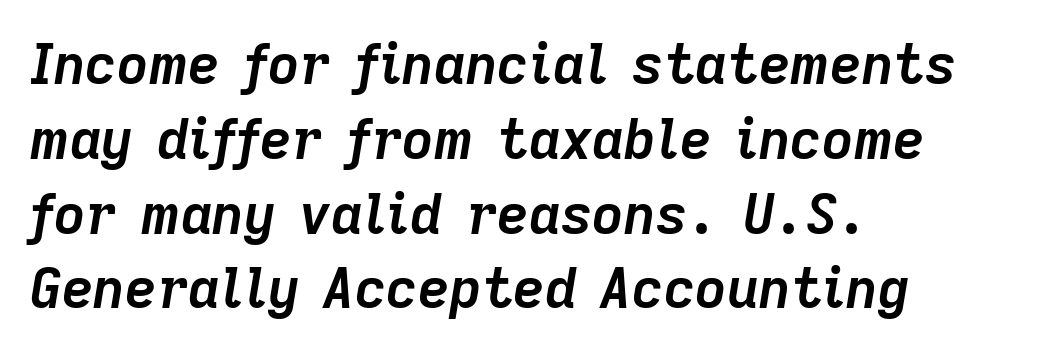
The image shows 55 px semibold type, italic (leaning right); set left-aligned, normal line spacing (1.36x), normal letter spacing, not underlined; low stroke contrast and a medium x-height.
